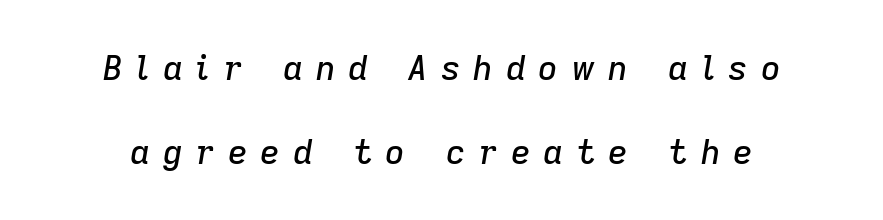
The image shows 34 px text type, italic (leaning right); set loose line spacing (2.46x), unusually wide letter spacing (+0.38 em), not underlined; low stroke contrast and a medium x-height.
